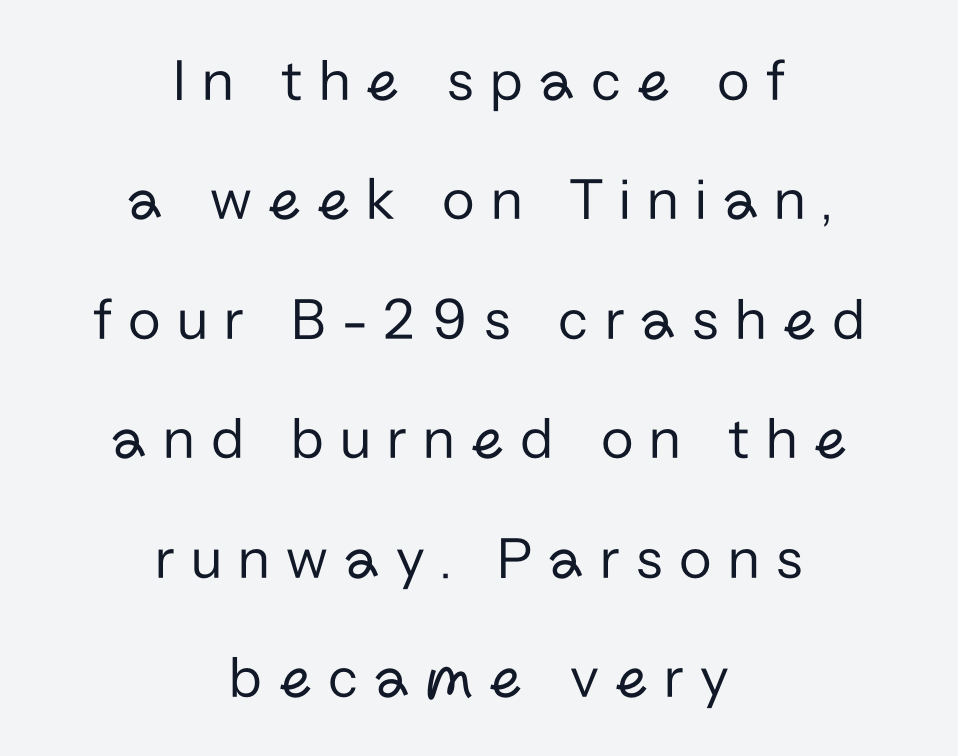
The image shows 60 px regular-weight sans-serif type, upright; set centered, loose line spacing (1.99x), unusually wide letter spacing (+0.27 em), not underlined; low stroke contrast and a medium x-height.
